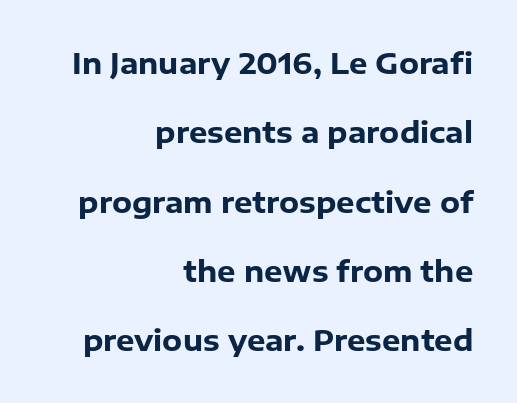
Stroke terminals: plain, sans-serif. On the weight axis this lands at bold, roughly 700. Words float on clear page, feet unadorned. Line ends are locked; line starts wander.
